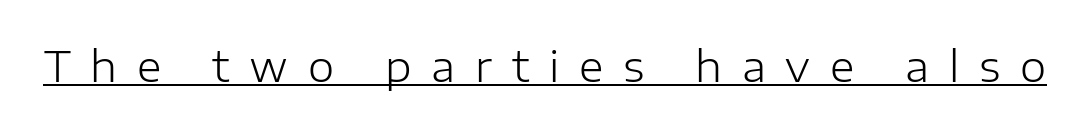
{"serif": "no", "italic": "no", "bold": "no", "weight": "light", "width": "normal", "stroke_contrast": "low", "x_height": "medium", "monospaced": "no", "underline": "yes", "letter_spacing": "wide", "letter_spacing_em": 0.47, "glyph_px": 42}
